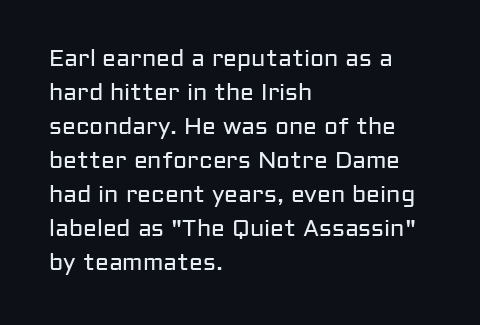
The type sits square on the baseline with zero lean. Stem width sits at or under what a default text font uses. Horizontally, the lines are justified to the leading edge only. This sample keeps an unexceptional amount of space between lines. The space beneath each line is pristine and unruled. There is no visible air inserted between adjacent glyphs.
